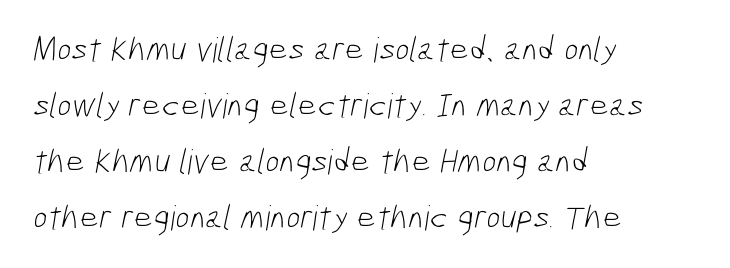
{"serif": "no", "bold": "no", "weight": "light", "width": "condensed", "stroke_contrast": "low", "x_height": "medium", "monospaced": "no", "underline": "no", "align": "left", "line_spacing": "normal", "line_spacing_ratio": 1.65, "letter_spacing": "normal", "letter_spacing_em": 0.0, "glyph_px": 34}
